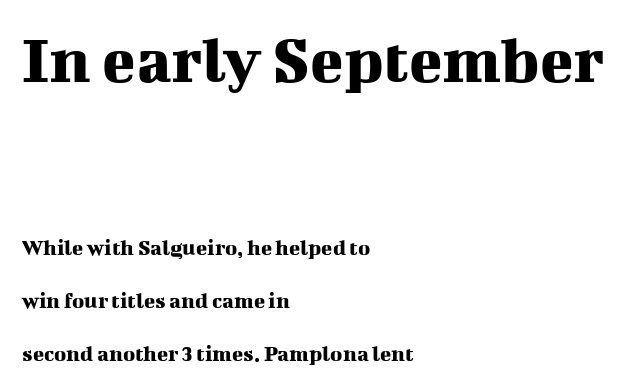
Q: Is the text italic (slanted)? A: No, it is upright.
Q: Is the typeface a serif or a sans-serif typeface? A: Serif.
Q: Is the text underlined? A: No.
Q: How is the paragraph aligned? A: Left-aligned.
Q: Is the spacing between letters normal or unusually wide? A: Normal.
Q: Is the spacing between lines tight, normal or loose? A: Loose.
Q: Which block of text is set in a larger size, the first (top) or the second (bottom)? A: The first (top) one.
Q: Width (condensed, normal, or wide)? A: Normal.
Q: Stroke contrast? A: Medium.
Q: x-height? A: Medium.
Q: Monospaced? A: No.
